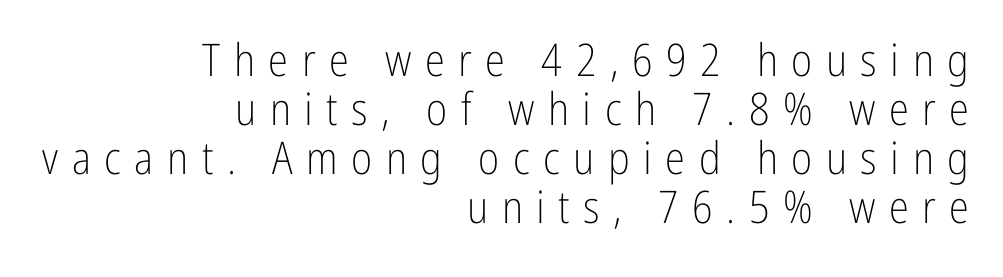
The image shows 45 px light, condensed sans-serif type, upright; set right-aligned, tight line spacing (1.09x), unusually wide letter spacing (+0.3 em), not underlined; low stroke contrast and a medium x-height.
